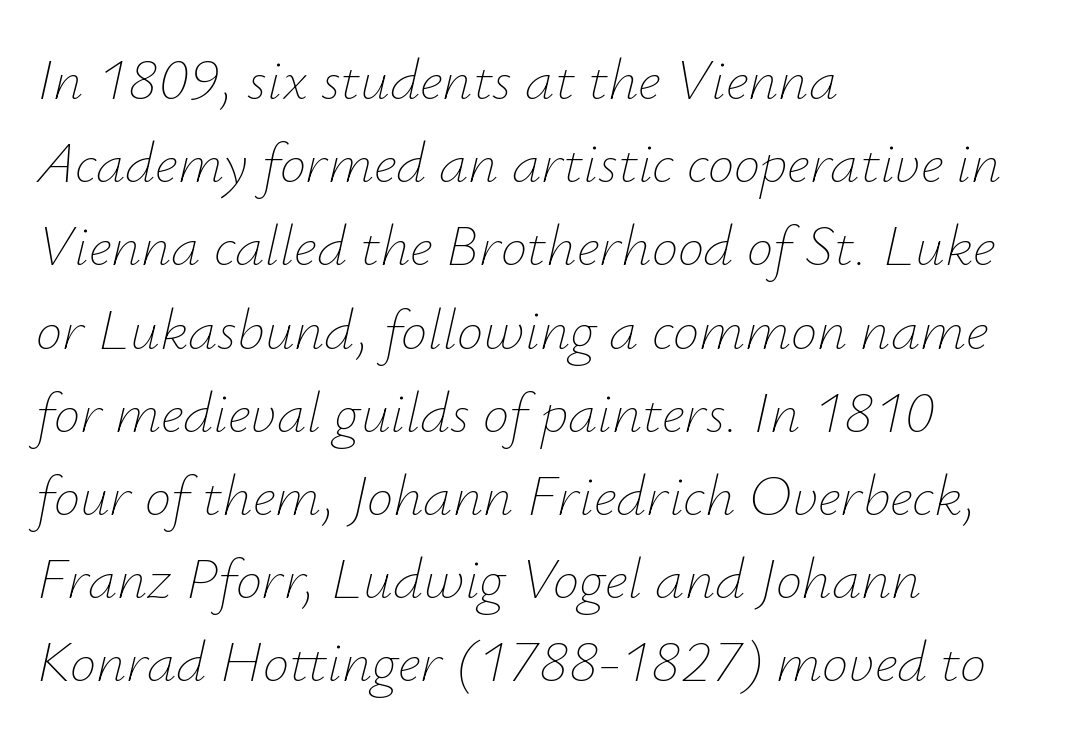
The image shows 59 px thin type, italic (leaning right); set left-aligned, normal line spacing (1.41x), normal letter spacing, not underlined; low stroke contrast and a small x-height.
